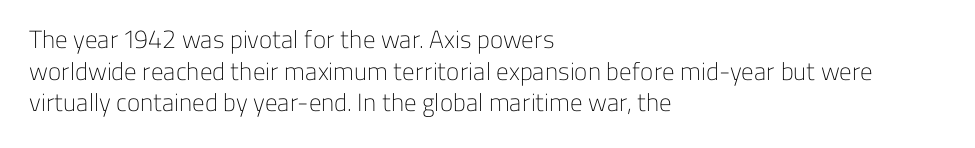
Q: Is the text bold? A: No.
Q: Is the text italic (slanted)? A: No, it is upright.
Q: Is the text underlined? A: No.
Q: How is the paragraph aligned? A: Left-aligned.
Q: Is the spacing between letters normal or unusually wide? A: Normal.
Q: Is the spacing between lines tight, normal or loose? A: Normal.
